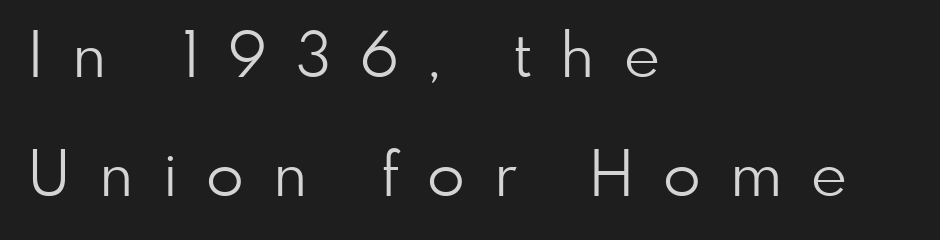
The font family rendered here belongs to the sans-serif group. Compared with typical body copy, the letter spacing here is much looser. Loosely led — the rows are spread out. Looks like regular typesetting: each glyph gets only the width it needs.
